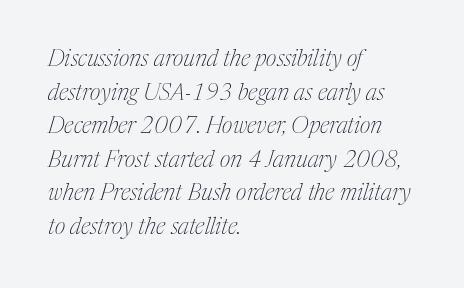
The image shows 23 px text type, italic (leaning right); set left-aligned, normal line spacing (1.46x), normal letter spacing, not underlined.
